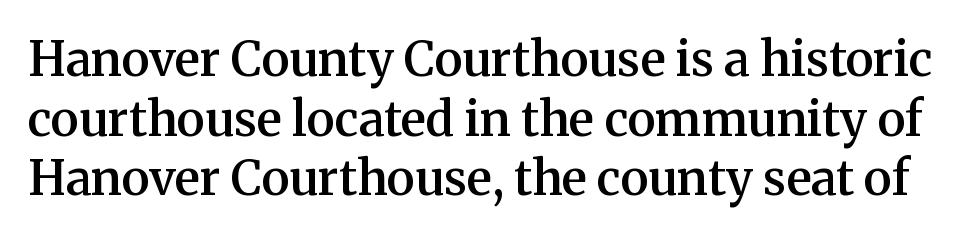
The image shows 48 px semibold serif type, upright; set line spacing 1.24x, normal letter spacing, not underlined; medium stroke contrast and a medium x-height.
